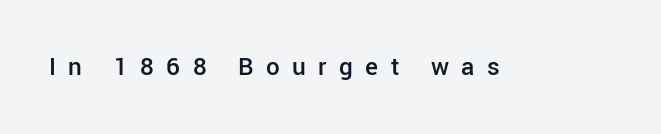
Every stem runs plumb, perpendicular to the baseline. Unmarked baselines from the first word to the last. The glyphs have the mass of a demibold cut, below bold. Short note: letters widely spaced.
